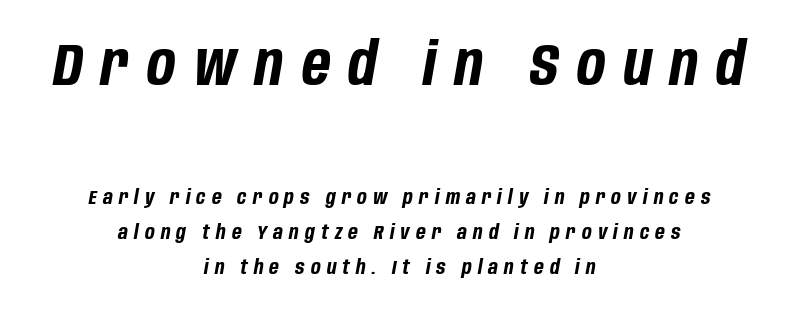
Q: Is the text bold? A: Yes.
Q: Is the text italic (slanted)? A: Yes, it leans right by about 10 degrees.
Q: Is the text underlined? A: No.
Q: How is the paragraph aligned? A: Centered.
Q: Is the spacing between letters normal or unusually wide? A: Unusually wide.
Q: Which block of text is set in a larger size, the first (top) or the second (bottom)? A: The first (top) one.
Q: Width (condensed, normal, or wide)? A: Condensed.
Q: Stroke contrast? A: Low.
Q: x-height? A: Large.
Q: Monospaced? A: No.
